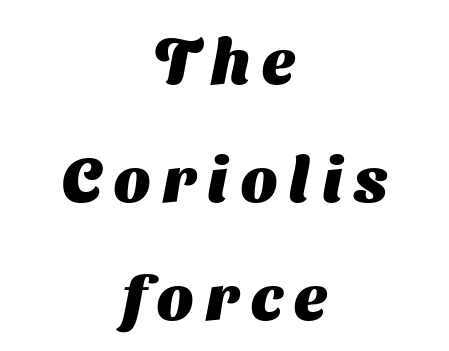
The image shows 63 px heavy sans-serif type; set centered, line spacing 1.87x, unusually wide letter spacing (+0.2 em), not underlined; medium stroke contrast and a medium x-height.
